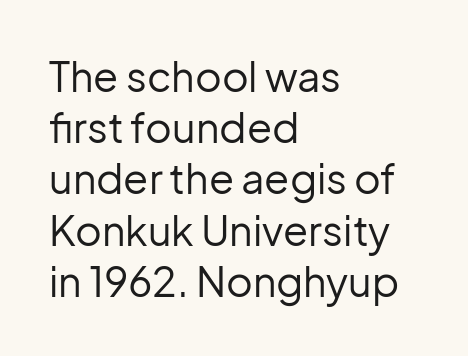
The image shows 41 px regular-weight sans-serif type, upright; set left-aligned, normal line spacing (1.25x), normal letter spacing, not underlined; low stroke contrast and a medium x-height.
